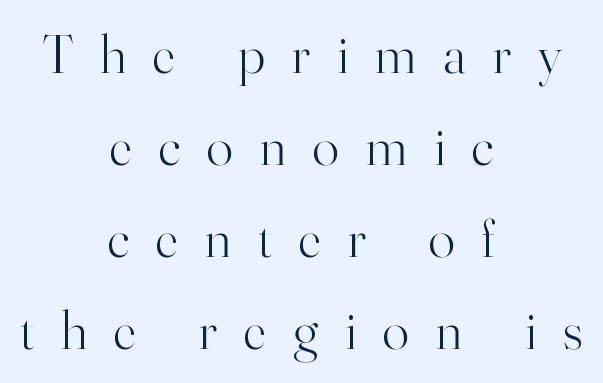
Q: Is the text bold? A: No.
Q: Is the text italic (slanted)? A: No, it is upright.
Q: Is the typeface a serif or a sans-serif typeface? A: Serif.
Q: Is the text underlined? A: No.
Q: How is the paragraph aligned? A: Centered.
Q: Is the spacing between letters normal or unusually wide? A: Unusually wide.
Q: Is the spacing between lines tight, normal or loose? A: Normal.
Q: Width (condensed, normal, or wide)? A: Normal.
Q: Stroke contrast? A: High.
Q: x-height? A: Small.
Q: Monospaced? A: No.
